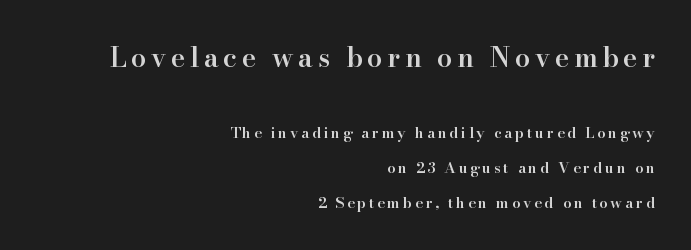
{"italic": "no", "bold": "semi", "underline": "no", "align": "right", "line_spacing": "loose", "line_spacing_ratio": 2.34, "larger_block": "first", "size_ratio": 1.8, "glyph_px": 27}
